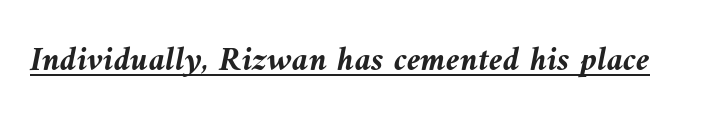
This is oblique type, the kind used for emphasis or titles. Underlining? Definitely there. The letters sit at their default tracking, neither squeezed nor spread. A dark, heavy texture on the line: the type is bold.
